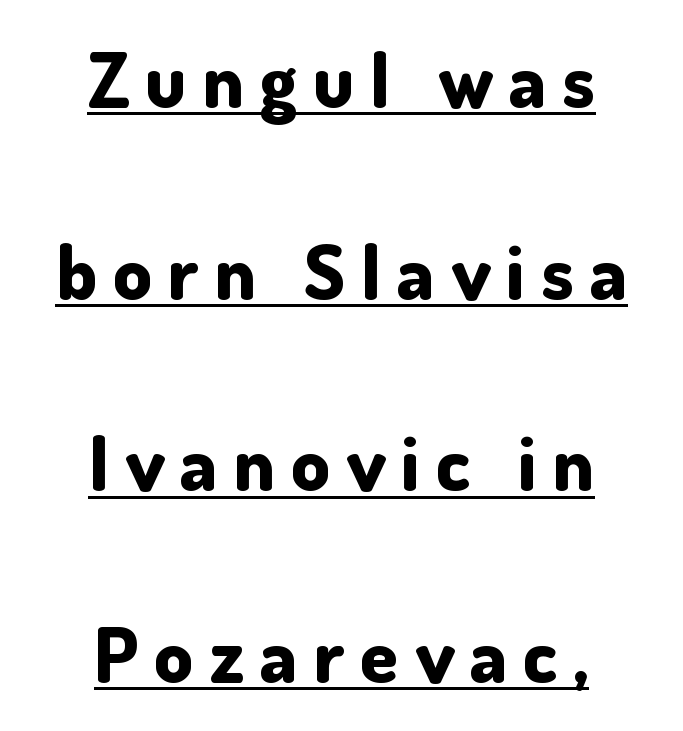
{"serif": "no", "italic": "no", "bold": "yes", "weight": "bold", "width": "normal", "stroke_contrast": "low", "x_height": "small", "monospaced": "no", "underline": "yes", "align": "center", "line_spacing": "loose", "line_spacing_ratio": 2.49, "letter_spacing": "wide", "letter_spacing_em": 0.21, "glyph_px": 77}
